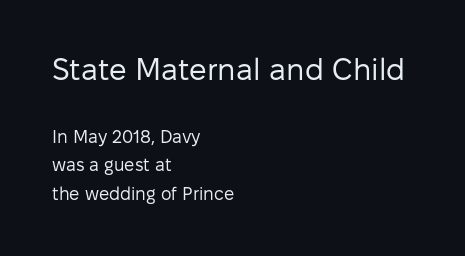
Q: Is the text bold? A: No.
Q: Is the text italic (slanted)? A: No, it is upright.
Q: Is the typeface a serif or a sans-serif typeface? A: Sans-serif.
Q: Is the text underlined? A: No.
Q: How is the paragraph aligned? A: Left-aligned.
Q: Is the spacing between letters normal or unusually wide? A: Normal.
Q: Is the spacing between lines tight, normal or loose? A: Normal.
Q: Which block of text is set in a larger size, the first (top) or the second (bottom)? A: The first (top) one.
Q: Width (condensed, normal, or wide)? A: Normal.
Q: Stroke contrast? A: Low.
Q: x-height? A: Medium.
Q: Monospaced? A: No.
